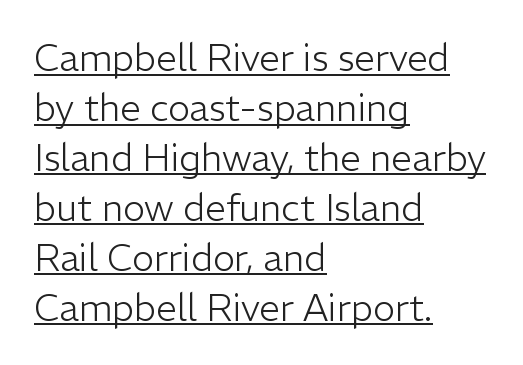
If you drew a line through each stem, it would be perfectly vertical. Weight: not bold — regular or lighter. No extra tracking has been applied to these lines. The words here are underlined. This rendering uses left alignment, leaving the right contour irregular. The face used here is proportionally spaced, like ordinary book or web type.
